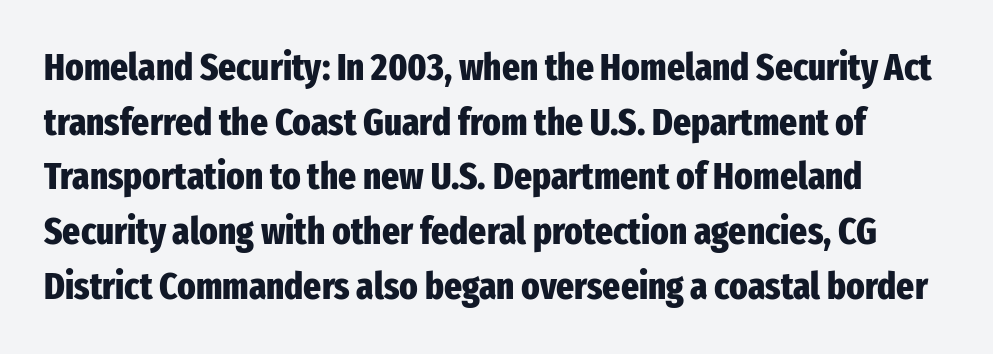
The image shows 38 px heavy, condensed sans-serif type, upright; set normal line spacing (1.44x), normal letter spacing, not underlined; low stroke contrast and a medium x-height.
